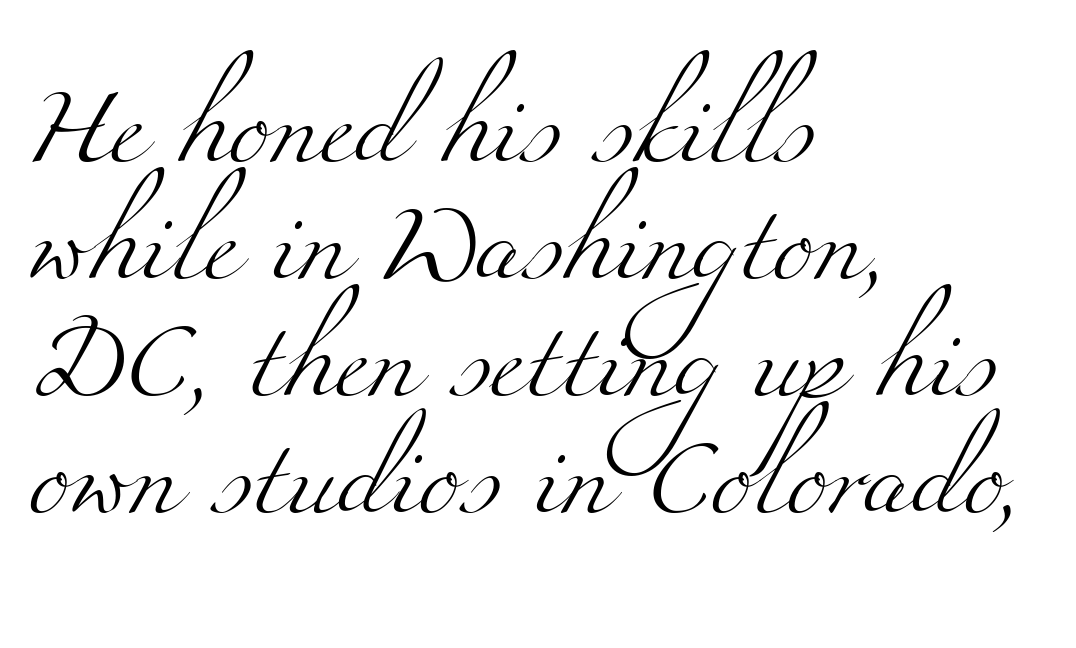
Where is the straight margin? On the left. Heft: none added — not bold. Characters follow at the spacing the type designer built in. The space directly below the letters is spotless.
